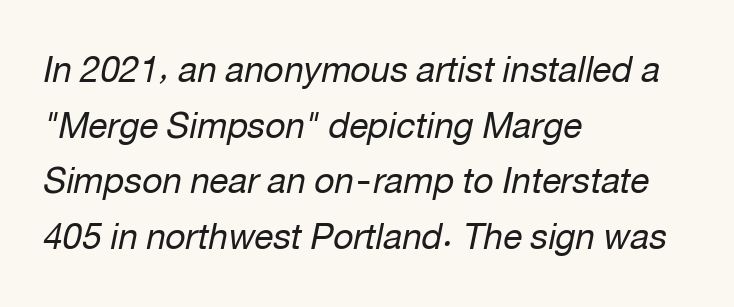
Q: Is the text bold? A: No.
Q: Is the text italic (slanted)? A: Yes, it leans right by about 12 degrees.
Q: Is the text underlined? A: No.
Q: How is the paragraph aligned? A: Left-aligned.
Q: Is the spacing between letters normal or unusually wide? A: Normal.
Q: Is the spacing between lines tight, normal or loose? A: Normal.
Q: Width (condensed, normal, or wide)? A: Normal.
Q: Stroke contrast? A: Low.
Q: x-height? A: Medium.
Q: Monospaced? A: No.
